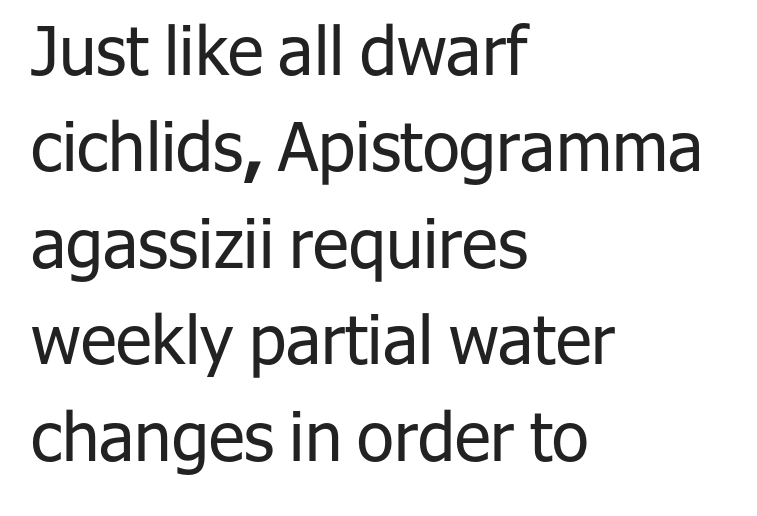
Character widths vary here, with narrow letters taking less room than wide ones. Letter spacing: default. Notice how descenders clear the ascenders below comfortably — that's standard leading. This sample is left-justified, so line endings fall wherever the words run out. The strokes carry an ordinary text weight at most.
